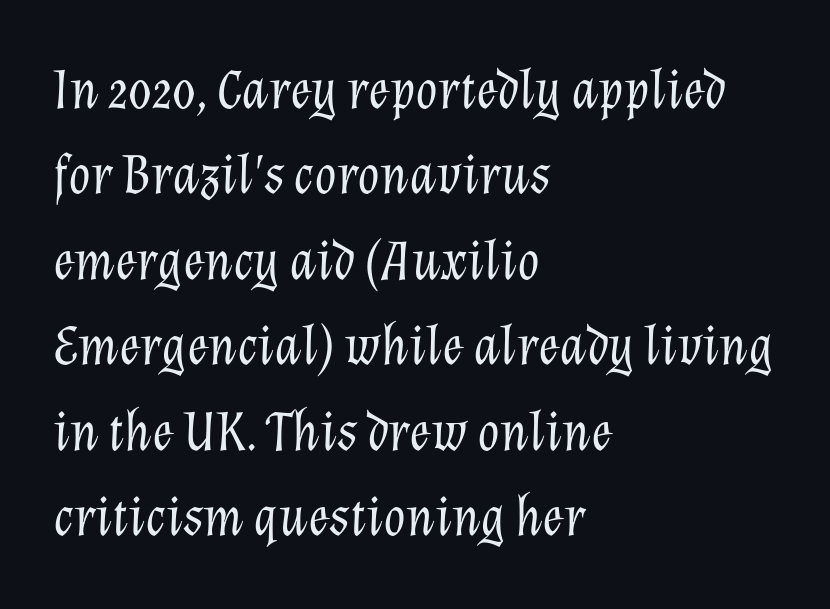
The image shows 57 px light type, italic (leaning right); set left-aligned, normal line spacing (1.5x), normal letter spacing, not underlined; low stroke contrast and a medium x-height.
